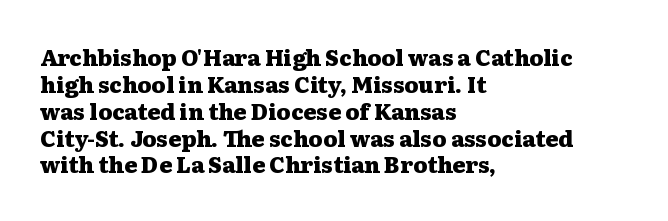
A typesetter would mark this as roman, not italic. What stands out about the letter spacing? Nothing — it is the standard amount. The baseline area is clear. Caption: bold face, heavy strokes.
